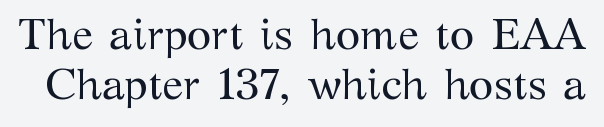
How are the letters spaced? Ordinarily, with no added tracking. Glance below the letters and you will spot only blank space. If you measured baseline to baseline, you'd find a short distance. A typesetter would mark this as roman, not italic. The passage shown is typed in a proportional face where columns would drift.
